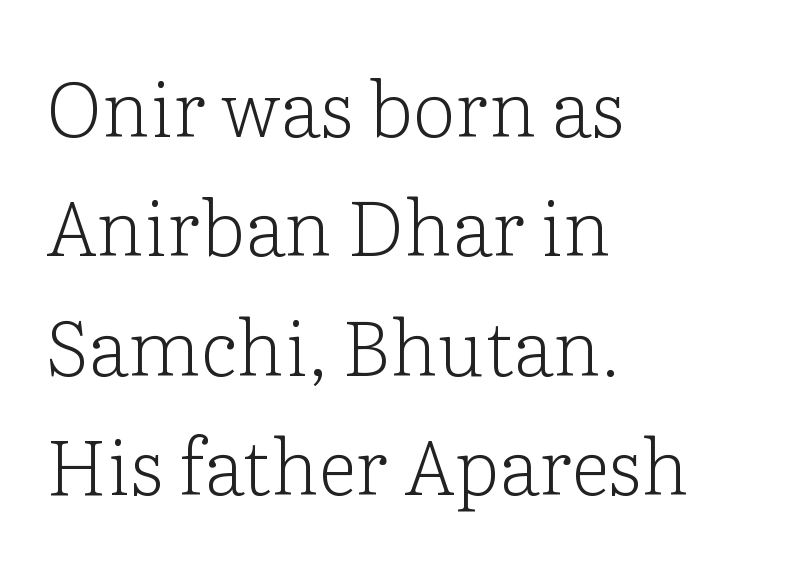
The typography opts for an upright posture over an oblique one. In CSS terms this would be text-align: left. The specimen omits any rule beneath the text block's lines. Honestly, the letter spacing is just normal — you wouldn't notice it.
